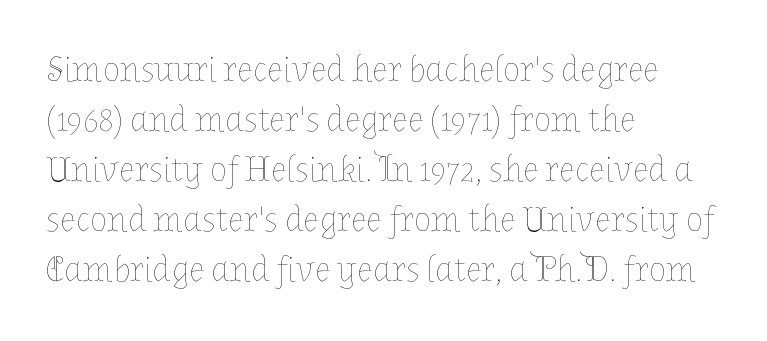
The image shows 36 px thin type, upright; set left-aligned, normal line spacing (1.39x), normal letter spacing, not underlined; low stroke contrast and a medium x-height.
